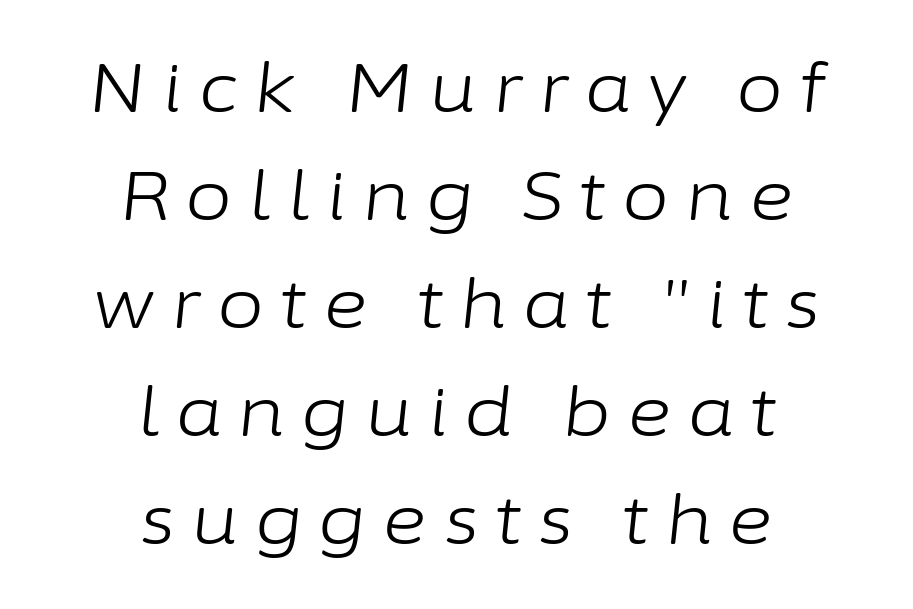
{"italic": "yes", "lean": "right", "slant_degrees": 6, "bold": "no", "weight": "light", "width": "normal", "stroke_contrast": "low", "x_height": "medium", "monospaced": "no", "underline": "no", "align": "center", "line_spacing": "normal", "line_spacing_ratio": 1.59, "letter_spacing": "wide", "letter_spacing_em": 0.24, "glyph_px": 68}
